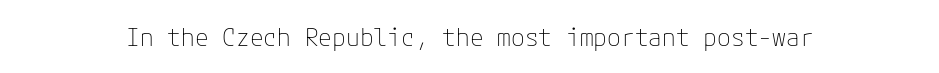
The image shows 25 px text type, upright; set normal letter spacing, not underlined.
